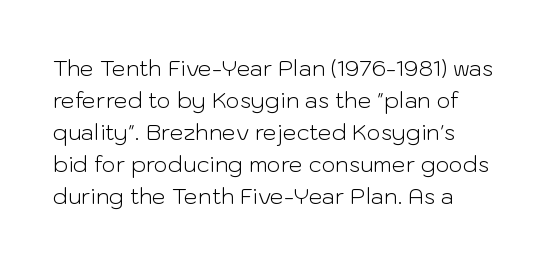
The image shows 22 px text type, upright; set normal line spacing (1.45x), normal letter spacing, not underlined.
